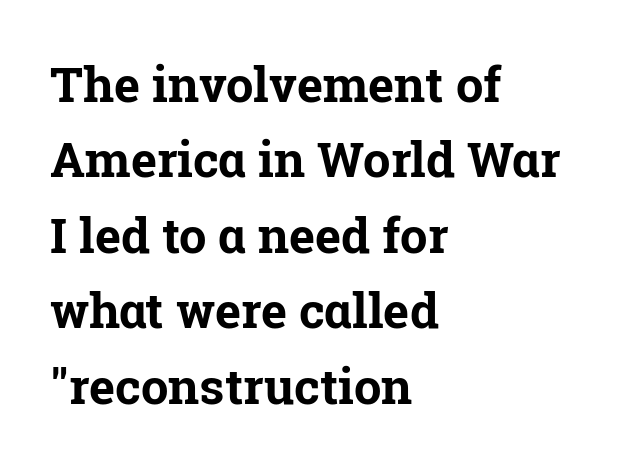
The designer went with a serif here, giving each stem small feet. Students, observe: this is what conventionally led text looks like. Anything drawn beneath the words? Only blank space. Short note: letters normally spaced. The type sits square on the baseline with zero lean. The lines in this sample share a left origin and differ only in where they stop.
